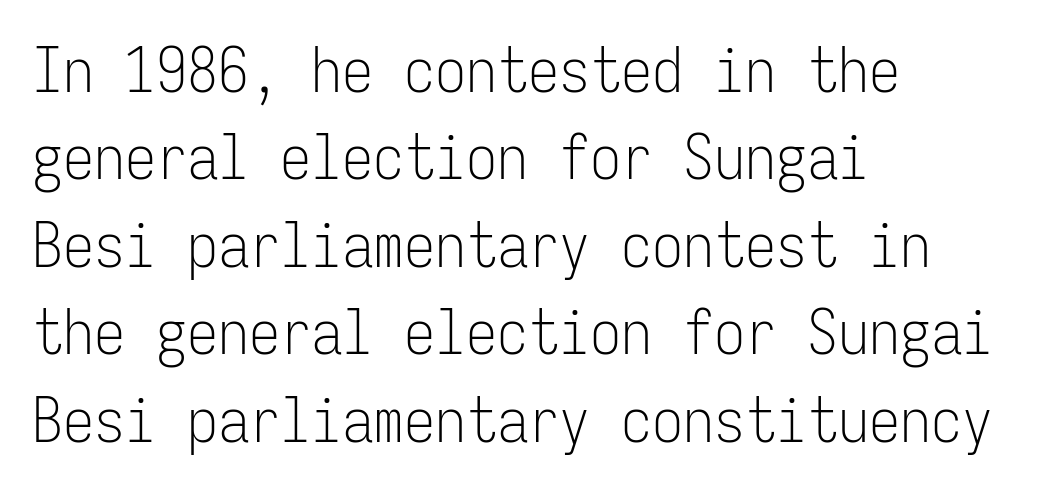
The image shows 62 px light, condensed sans-serif type, upright, monospaced; set left-aligned, normal line spacing (1.41x), normal letter spacing, not underlined; low stroke contrast and a medium x-height.
